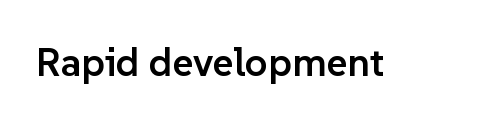
The rendering uses natural spacing where letterforms have individual widths. The area under the type is left untouched. Does the type have serifs? No, each stem ends abruptly. The specimen reads as upright at a glance. A somewhat darkened texture: the type is semibold rather than bold. You could call the tracking neutral — neither tight nor loose.
